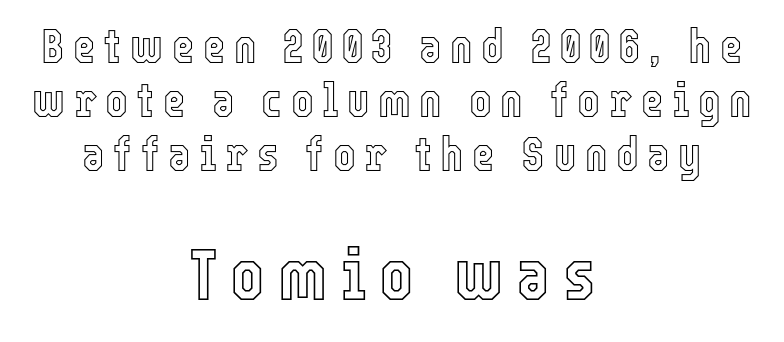
Q: Is the text italic (slanted)? A: No, it is upright.
Q: Is the text underlined? A: No.
Q: How is the paragraph aligned? A: Centered.
Q: Is the spacing between lines tight, normal or loose? A: Tight.
Q: Which block of text is set in a larger size, the first (top) or the second (bottom)? A: The second (bottom) one.
Q: Width (condensed, normal, or wide)? A: Condensed.
Q: x-height? A: Medium.
Q: Monospaced? A: No.
